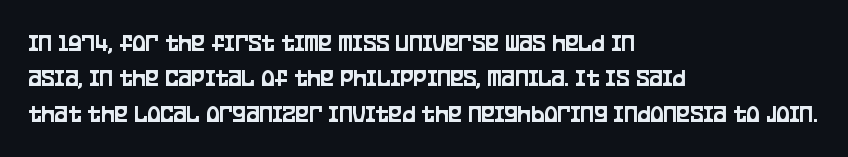
The image shows 25 px text type, upright; set left-aligned, normal line spacing (1.42x), normal letter spacing, not underlined.
